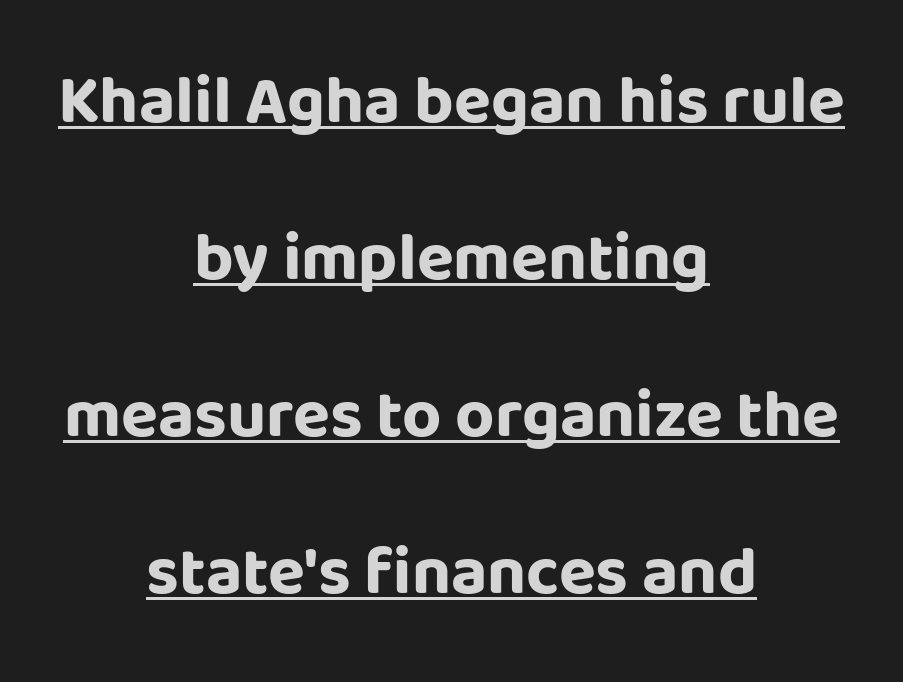
The gaps between neighbouring characters are ordinary and unremarkable. The rendering uses natural spacing where letterforms have individual widths. If you measured baseline to baseline, you'd find a long distance. Letterform terminals end flat and unadorned throughout the passage. Weight check: bold — yes, fully.
